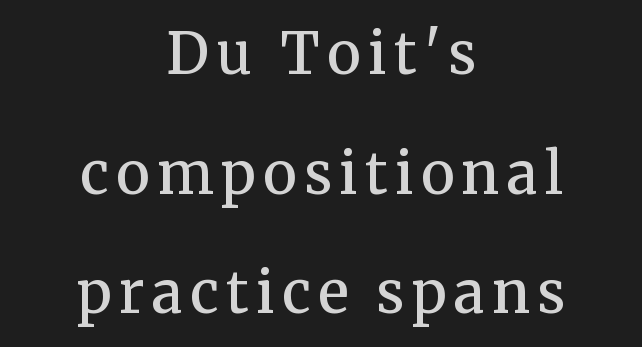
Q: Is the text bold? A: Semi-bold.
Q: Is the text italic (slanted)? A: No, it is upright.
Q: Is the typeface a serif or a sans-serif typeface? A: Serif.
Q: Is the text underlined? A: No.
Q: How is the paragraph aligned? A: Centered.
Q: Is the spacing between lines tight, normal or loose? A: Loose.
Q: Width (condensed, normal, or wide)? A: Normal.
Q: Stroke contrast? A: Medium.
Q: x-height? A: Medium.
Q: Monospaced? A: No.
